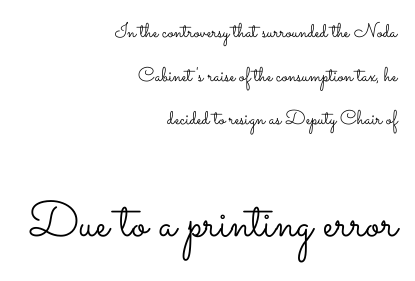
Q: Is the text bold? A: No.
Q: Is the text italic (slanted)? A: Yes.
Q: Is the text underlined? A: No.
Q: How is the paragraph aligned? A: Right-aligned.
Q: Is the spacing between letters normal or unusually wide? A: Normal.
Q: Is the spacing between lines tight, normal or loose? A: Loose.
Q: Which block of text is set in a larger size, the first (top) or the second (bottom)? A: The second (bottom) one.
Q: Width (condensed, normal, or wide)? A: Wide.
Q: Stroke contrast? A: Low.
Q: x-height? A: Small.
Q: Monospaced? A: No.
